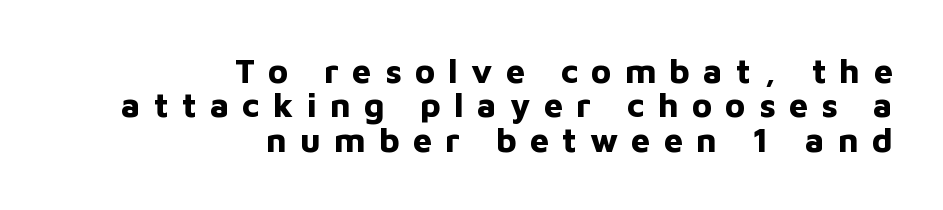
{"serif": "no", "italic": "no", "bold": "yes", "weight": "bold", "width": "normal", "stroke_contrast": "low", "x_height": "medium", "monospaced": "no", "underline": "no", "align": "right", "line_spacing": "tight", "line_spacing_ratio": 1.01, "letter_spacing": "wide", "letter_spacing_em": 0.39, "glyph_px": 34}
